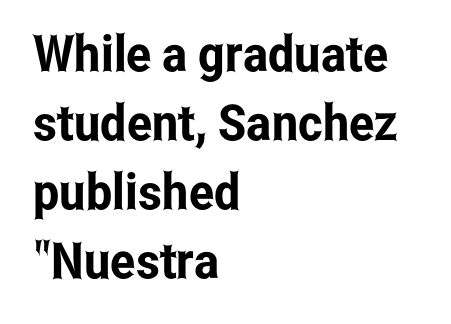
{"serif": "no", "italic": "no", "width": "condensed", "stroke_contrast": "low", "x_height": "medium", "monospaced": "no", "underline": "no", "align": "left", "line_spacing": "normal", "line_spacing_ratio": 1.38, "letter_spacing": "normal", "letter_spacing_em": 0.0, "glyph_px": 50}
